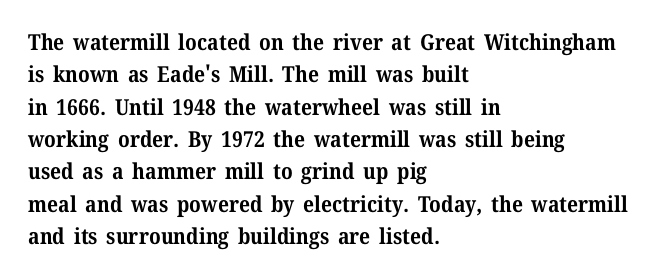
{"italic": "no", "bold": "yes", "underline": "no", "align": "left", "line_spacing": "normal", "line_spacing_ratio": 1.47, "letter_spacing": "normal", "letter_spacing_em": 0.0, "glyph_px": 22}
